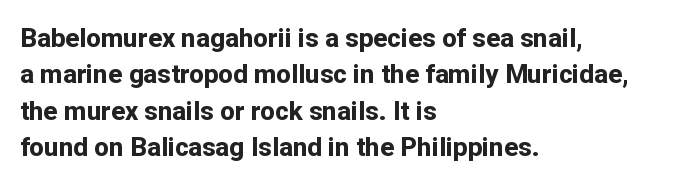
{"italic": "no", "bold": "yes", "underline": "no", "align": "left", "line_spacing": "normal", "line_spacing_ratio": 1.4, "letter_spacing": "normal", "letter_spacing_em": 0.0, "glyph_px": 26}
